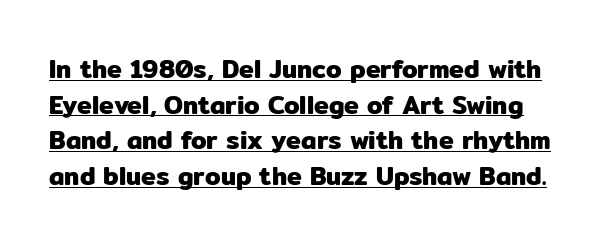
The string is rendered with underlining switched on. A roman cut, with each character standing at attention. The tracking reads as untouched default to a designer's eye. The rendering uses a moderate line-height, typical for paragraphs.
